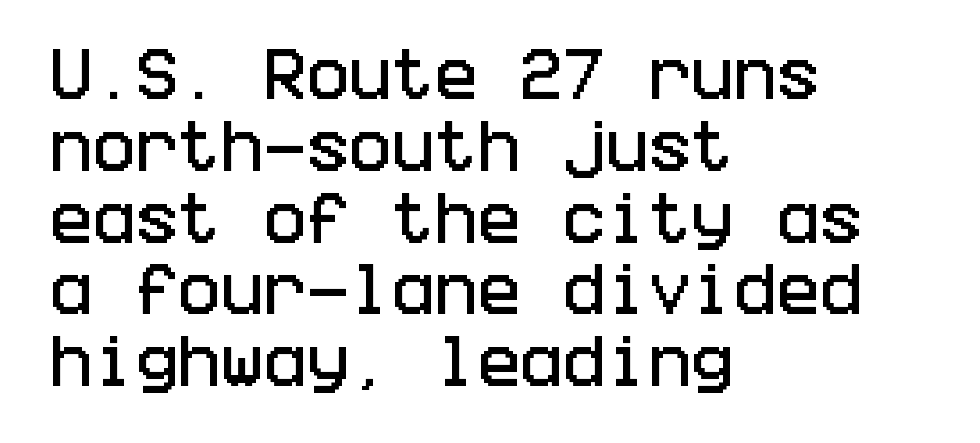
Q: Is the text italic (slanted)? A: No, it is upright.
Q: Is the typeface a serif or a sans-serif typeface? A: Sans-serif.
Q: Is the text underlined? A: No.
Q: How is the paragraph aligned? A: Left-aligned.
Q: Is the spacing between letters normal or unusually wide? A: Normal.
Q: Is the spacing between lines tight, normal or loose? A: Normal.
Q: Width (condensed, normal, or wide)? A: Condensed.
Q: Stroke contrast? A: Low.
Q: x-height? A: Large.
